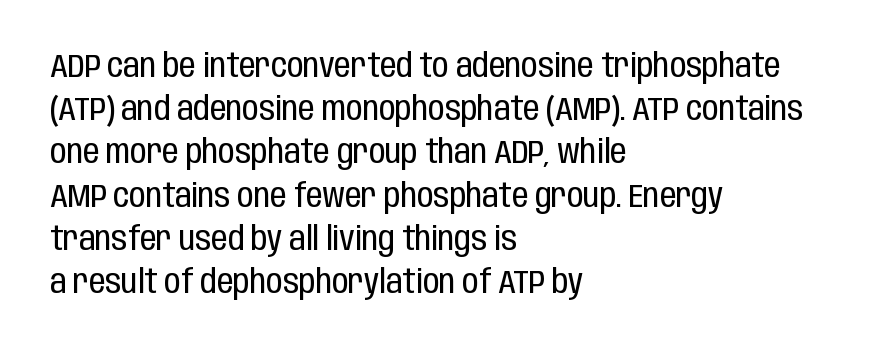
Q: Is the text bold? A: No.
Q: Is the text italic (slanted)? A: No, it is upright.
Q: Is the typeface a serif or a sans-serif typeface? A: Sans-serif.
Q: Is the text underlined? A: No.
Q: How is the paragraph aligned? A: Left-aligned.
Q: Is the spacing between letters normal or unusually wide? A: Normal.
Q: Is the spacing between lines tight, normal or loose? A: Normal.
Q: Width (condensed, normal, or wide)? A: Condensed.
Q: Stroke contrast? A: Low.
Q: x-height? A: Large.
Q: Monospaced? A: No.
